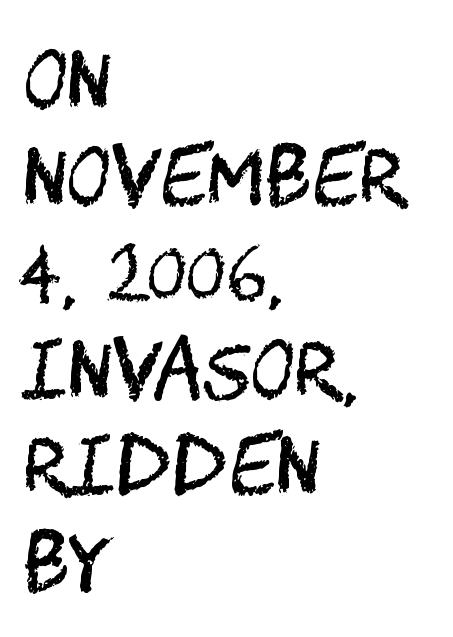
The image shows 76 px regular-weight, condensed sans-serif type, upright; set left-aligned, normal line spacing (1.27x), normal letter spacing, not underlined; medium stroke contrast and a large x-height.
